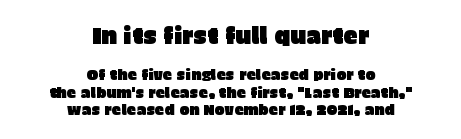
{"italic": "no", "underline": "no", "align": "center", "line_spacing_ratio": 1.17, "letter_spacing": "normal", "letter_spacing_em": 0.0, "larger_block": "first", "size_ratio": 1.53, "glyph_px": 23}
